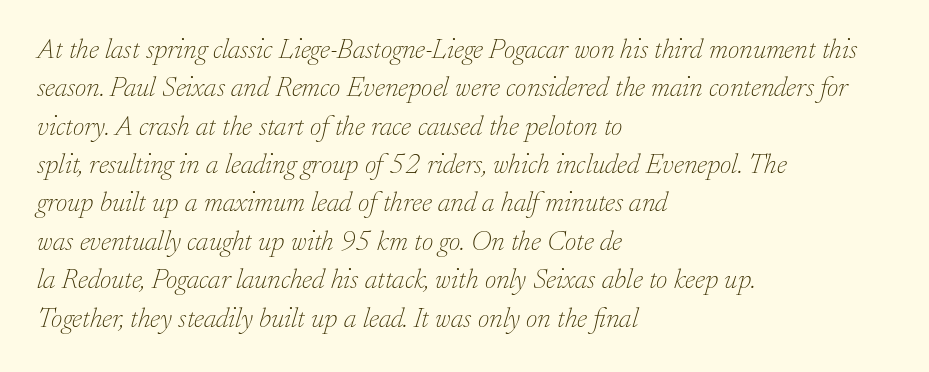
The image shows 28 px thin serif type, italic (leaning right); set left-aligned, normal line spacing (1.37x), normal letter spacing, not underlined; low stroke contrast and a small x-height.
